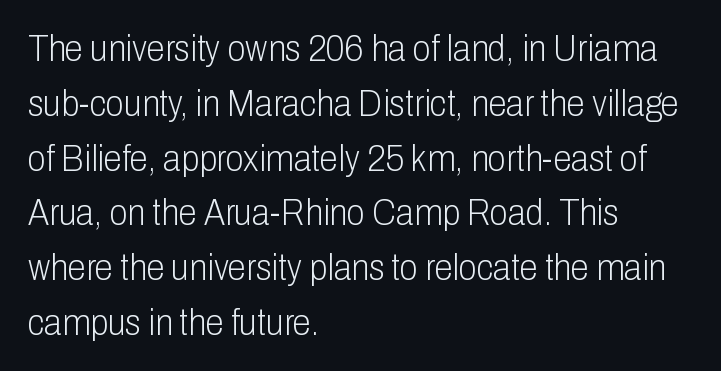
A typesetter would call this leading conventional body-copy spacing. Type style note: lacks serifs. Weight: in the light-to-regular range. The setting favours the left margin, as ordinary paragraphs usually do.
